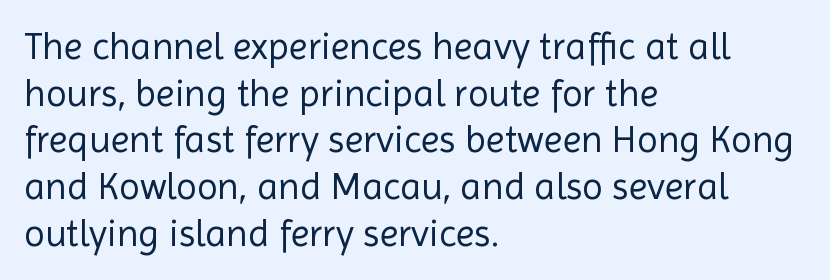
The image shows 38 px regular-weight sans-serif type, upright; set left-aligned, line spacing 1.23x, normal letter spacing, not underlined; a medium x-height.
